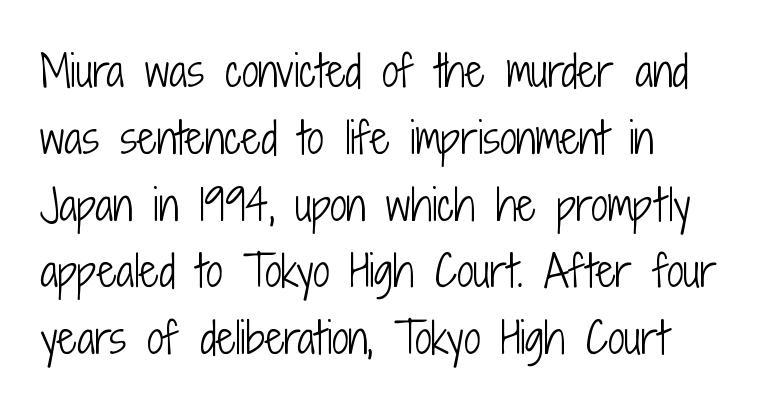
{"serif": "no", "italic": "no", "bold": "no", "weight": "light", "width": "condensed", "stroke_contrast": "low", "x_height": "medium", "monospaced": "no", "underline": "no", "align": "left", "line_spacing": "normal", "line_spacing_ratio": 1.59, "letter_spacing": "normal", "letter_spacing_em": 0.0, "glyph_px": 42}
